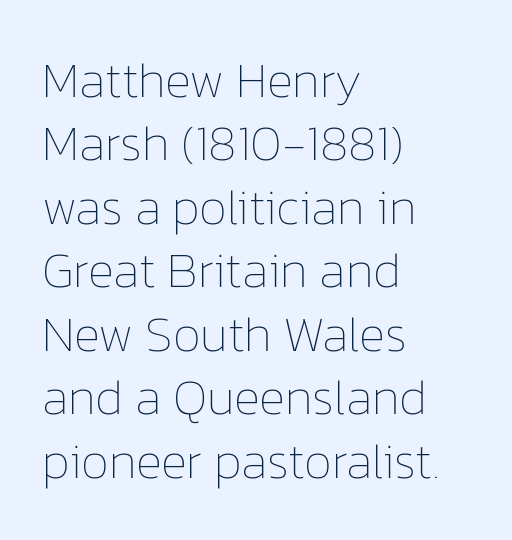
Q: Is the text bold? A: No.
Q: Is the text italic (slanted)? A: No, it is upright.
Q: Is the text underlined? A: No.
Q: How is the paragraph aligned? A: Left-aligned.
Q: Is the spacing between letters normal or unusually wide? A: Normal.
Q: Is the spacing between lines tight, normal or loose? A: Normal.
Q: Width (condensed, normal, or wide)? A: Normal.
Q: Stroke contrast? A: Low.
Q: x-height? A: Medium.
Q: Monospaced? A: No.
